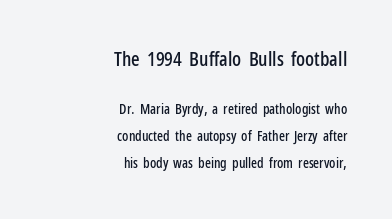
{"italic": "no", "underline": "no", "align": "right", "line_spacing": "loose", "line_spacing_ratio": 1.92, "letter_spacing": "normal", "letter_spacing_em": 0.0, "larger_block": "first", "size_ratio": 1.43, "glyph_px": 20}
